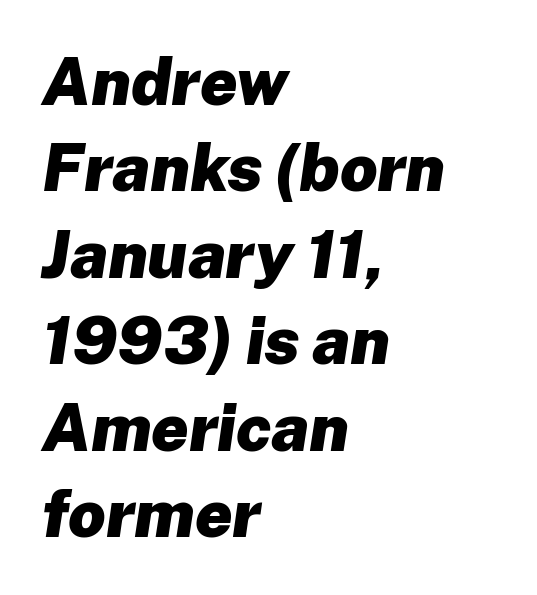
The rendering applies a slant to the glyphs. Compared with typical paragraphs, the rows here are spaced about the same. The space beneath each line is pristine and unruled. Looks like regular typesetting: each glyph gets only the width it needs. These words are printed bold, with thick strokes throughout.
